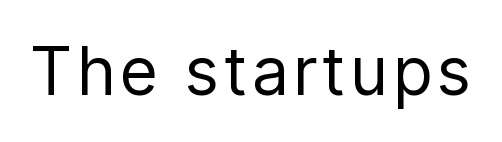
The image shows 66 px regular-weight, condensed sans-serif type, upright; set not underlined; low stroke contrast and a medium x-height.
